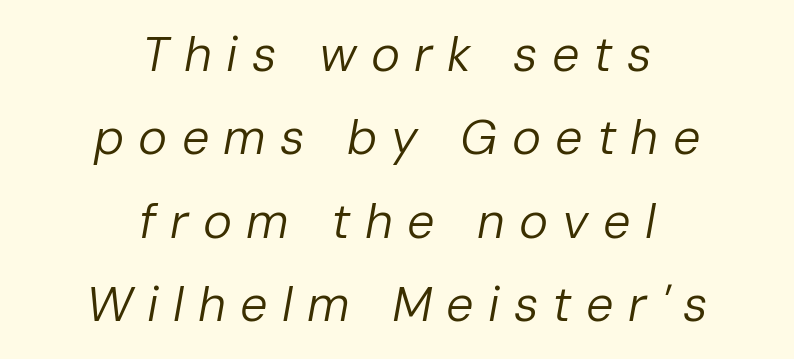
{"italic": "yes", "lean": "right", "slant_degrees": 10, "bold": "no", "weight": "regular", "width": "normal", "stroke_contrast": "low", "x_height": "medium", "monospaced": "no", "underline": "no", "align": "center", "line_spacing": "normal", "line_spacing_ratio": 1.7, "letter_spacing": "wide", "letter_spacing_em": 0.29, "glyph_px": 49}
